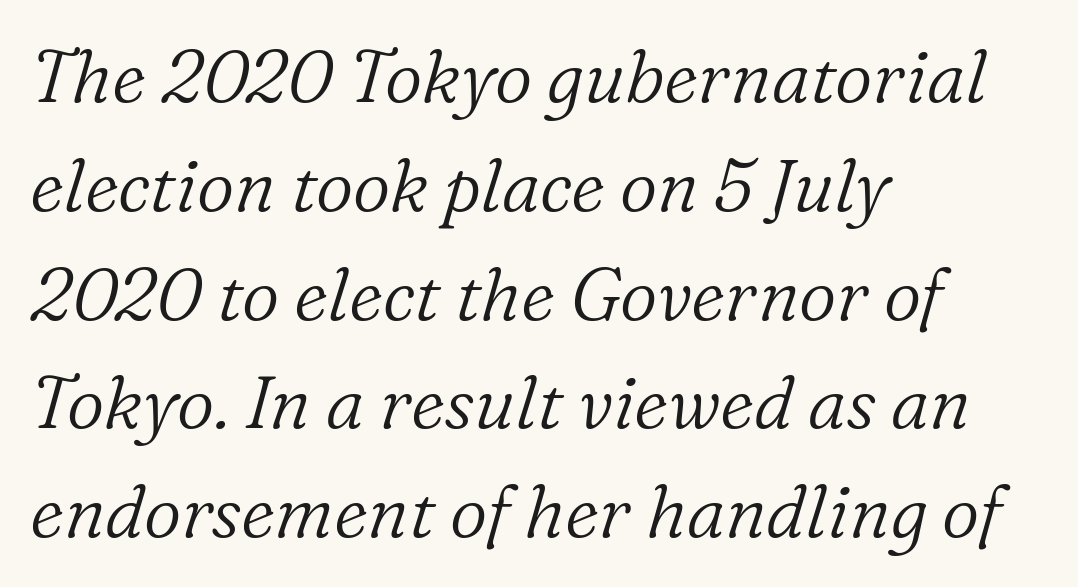
Observe the serifs anchoring each vertical stroke in this sample. Any mark beneath the type? The region is blank. Italic: yes, the glyphs are oblique. Horizontally, the lines are justified to the leading edge only. The weight tops out at a normal text grade. Note the varied advance widths — an 'i' is clearly narrower than an 'm'.
